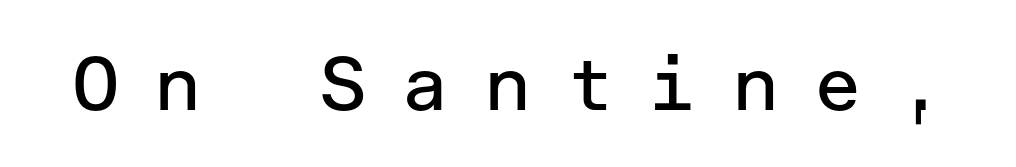
What stands out about the letter spacing? Its width — letters are far apart. The font sits on the lighter half of the weight spectrum, regular included. The typography opts for an upright posture over an oblique one. The text was rendered using a sans face with plain stroke endings. Check under the words: just untouched page.
